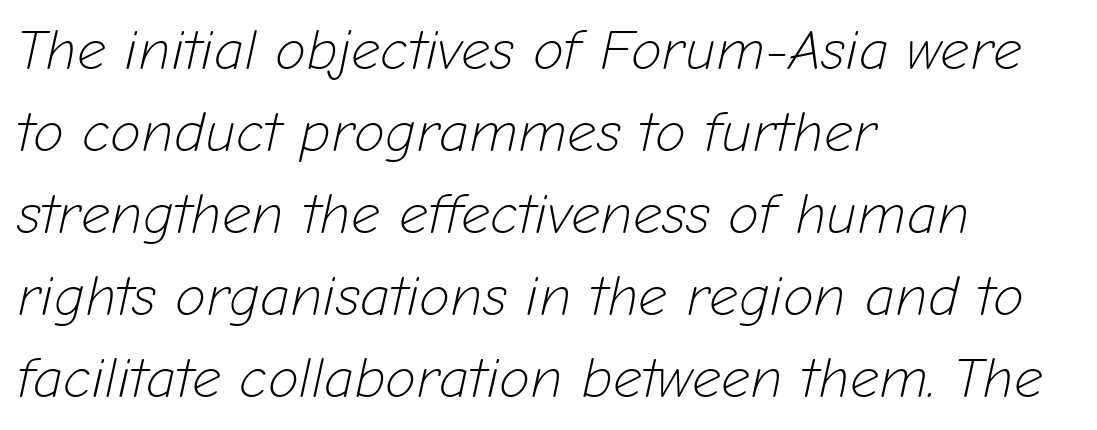
Stems and bowls with no extra thickness — not bold. No extra tracking has been applied to these lines. The zone under the glyphs is completely vacant. Layout note: lines flush left.
